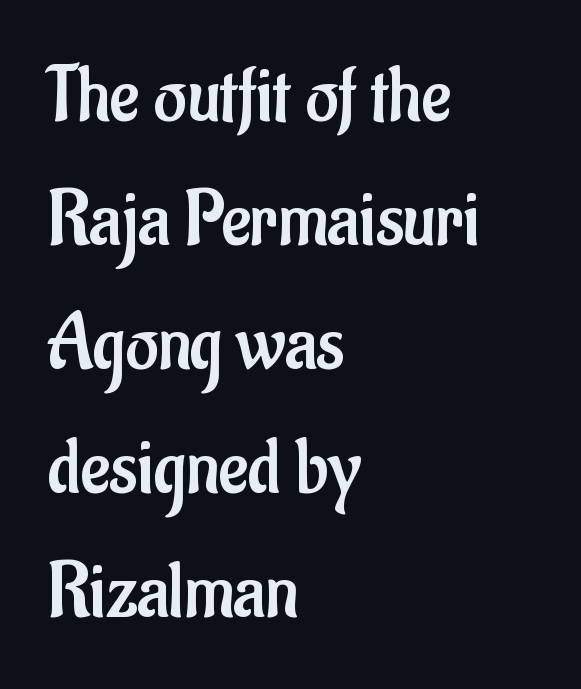
The image shows 80 px regular-weight, condensed sans-serif type, upright; set left-aligned, normal line spacing (1.55x), normal letter spacing, not underlined; low stroke contrast and a small x-height.
